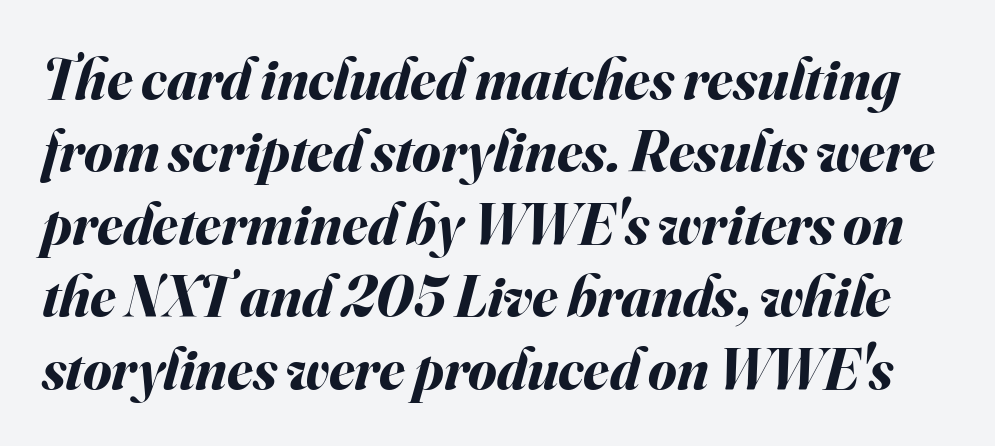
Q: Is the text bold? A: Yes.
Q: Is the text italic (slanted)? A: Yes, it leans right by about 16 degrees.
Q: Is the text underlined? A: No.
Q: Is the spacing between letters normal or unusually wide? A: Normal.
Q: Is the spacing between lines tight, normal or loose? A: Normal.
Q: Width (condensed, normal, or wide)? A: Normal.
Q: Stroke contrast? A: Medium.
Q: x-height? A: Small.
Q: Monospaced? A: No.
